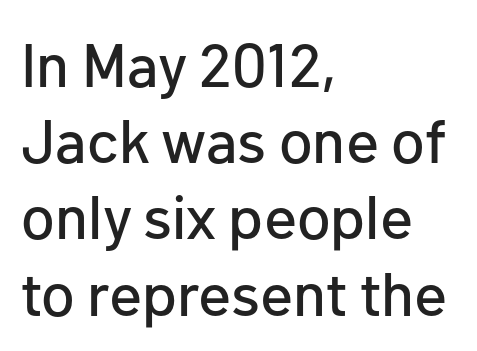
Q: Is the text italic (slanted)? A: No, it is upright.
Q: Is the typeface a serif or a sans-serif typeface? A: Sans-serif.
Q: Is the text underlined? A: No.
Q: How is the paragraph aligned? A: Left-aligned.
Q: Is the spacing between letters normal or unusually wide? A: Normal.
Q: Is the spacing between lines tight, normal or loose? A: Normal.
Q: Width (condensed, normal, or wide)? A: Normal.
Q: Stroke contrast? A: Low.
Q: x-height? A: Medium.
Q: Monospaced? A: No.
